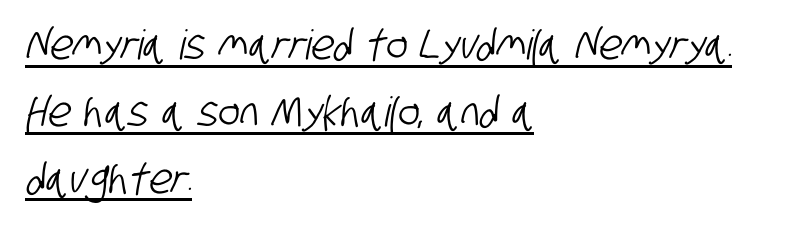
{"serif": "no", "width": "condensed", "stroke_contrast": "low", "x_height": "large", "monospaced": "no", "underline": "yes", "align": "left", "line_spacing": "normal", "line_spacing_ratio": 1.63, "letter_spacing": "normal", "letter_spacing_em": 0.0, "glyph_px": 41}
